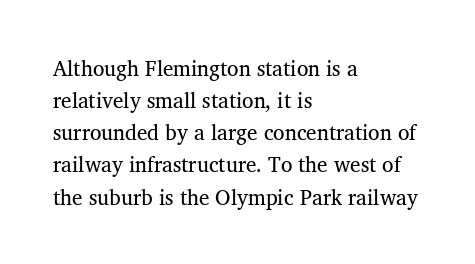
Q: Is the text italic (slanted)? A: No, it is upright.
Q: Is the text underlined? A: No.
Q: How is the paragraph aligned? A: Left-aligned.
Q: Is the spacing between letters normal or unusually wide? A: Normal.
Q: Is the spacing between lines tight, normal or loose? A: Normal.
